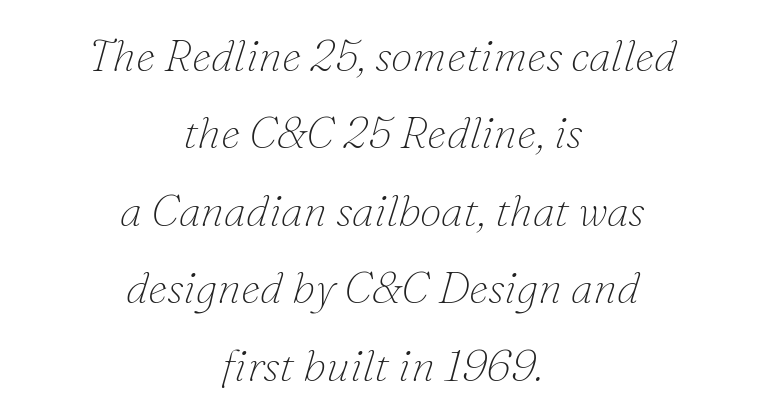
Slant detected: the letters are inclined. Has an underline been added? It has not. Observe the serifs anchoring each vertical stroke in this sample. Spacing verdict: proportional, widths tailored to each character. This sample is center-justified, so both line endings float freely.
